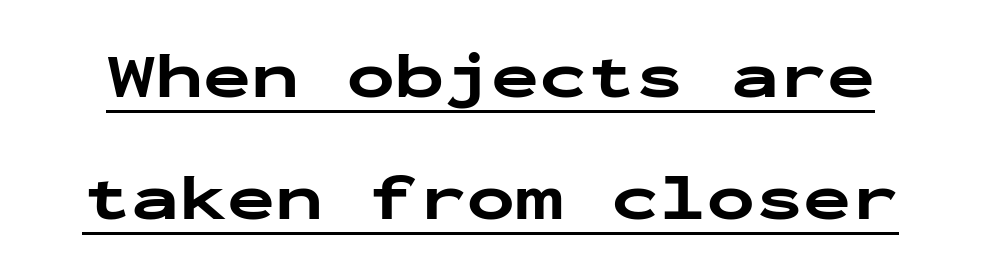
These lines are rendered in a fixed-pitch font. You can see a thin bar hugging the bottom of the glyphs. Quick note: interline space is abundant. Ordinary non-slanted type is in use. Does extra space separate the letters? No, they use regular spacing. Heavy-handed strokes throughout: this text is bold.
